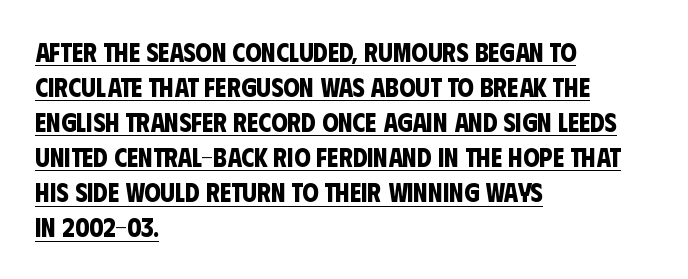
You could call the tracking neutral — neither tight nor loose. Horizontal bands of white between lines are of average thickness. The specimen includes a rule beneath the text block's lines. This rendering uses left alignment, leaving the right contour irregular. Bold? Absolutely — the strokes are thick and heavy.
